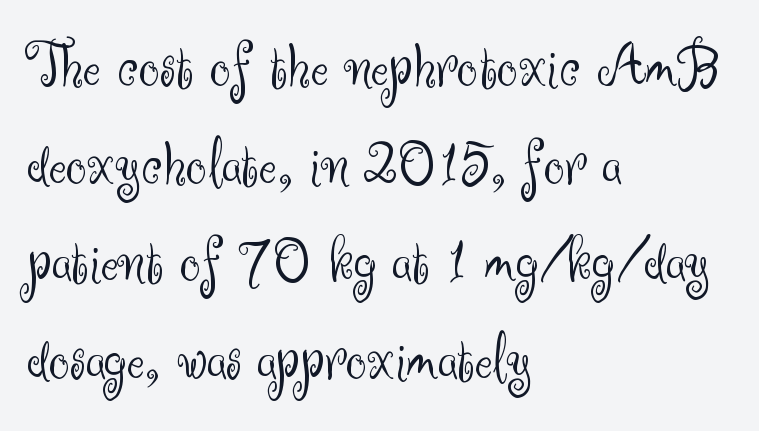
Type without underlining. Posture: upright roman. The letterforms sit shoulder to shoulder at normal distance. You could not count columns in this text — the font is proportionally spaced.
